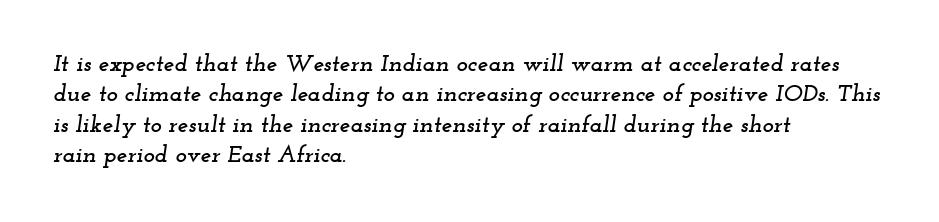
The passage is arranged the way most books set body copy — flush left. Compared with typical body copy, the letter spacing here is the same. The line-height multiplier appears to be the usual default. When letters slant like this, we call the style italic.
